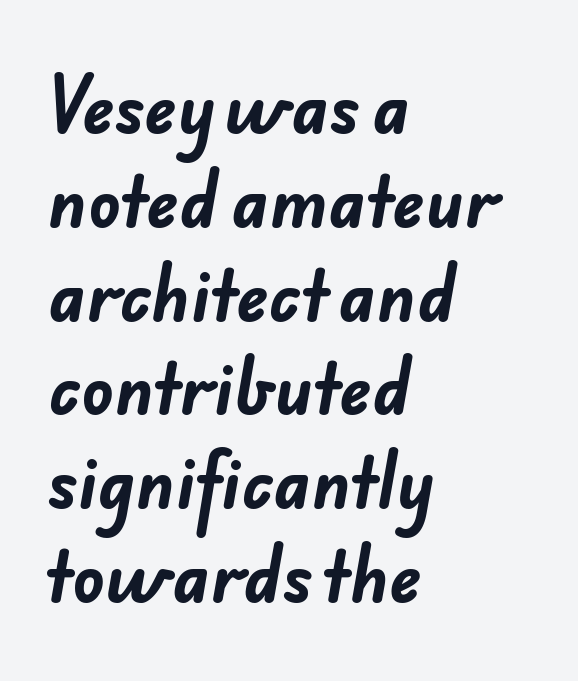
{"serif": "no", "bold": "yes", "weight": "bold", "width": "normal", "stroke_contrast": "low", "x_height": "small", "monospaced": "no", "underline": "no", "align": "left", "line_spacing": "normal", "line_spacing_ratio": 1.4, "letter_spacing": "normal", "letter_spacing_em": 0.0, "glyph_px": 67}
